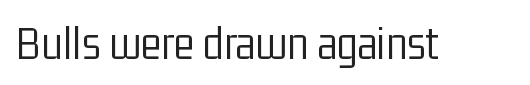
The image shows 48 px light, condensed sans-serif type, upright; set normal letter spacing, not underlined; low stroke contrast and a medium x-height.
